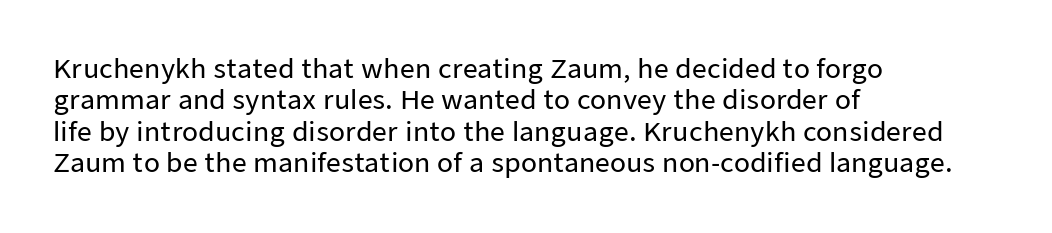
The image shows 26 px text type, upright; set left-aligned, line spacing 1.21x, normal letter spacing, not underlined.
